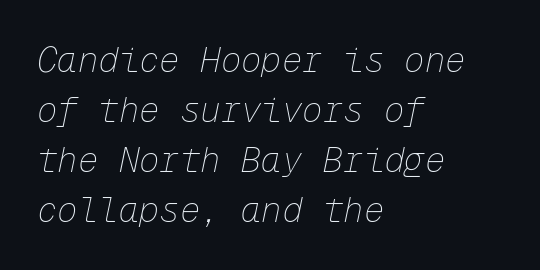
{"italic": "yes", "lean": "right", "slant_degrees": 12, "bold": "no", "weight": "thin", "width": "normal", "stroke_contrast": "low", "x_height": "medium", "monospaced": "yes", "underline": "no", "align": "left", "line_spacing": "normal", "line_spacing_ratio": 1.47, "letter_spacing": "normal", "letter_spacing_em": 0.0, "glyph_px": 34}
